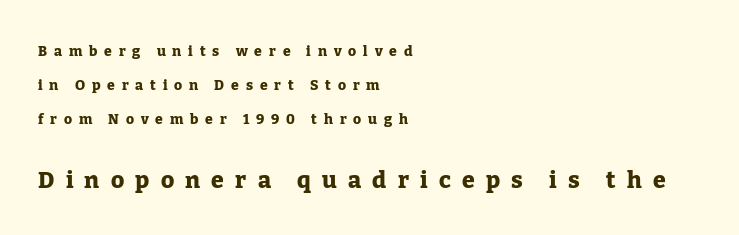
Layout note: lines flush left. This sample uses an upright cut, with every glyph sitting square on the baseline. The block of text is sparse from top to bottom, with ample space between rows. Is the lower block the larger one? Yes — the lower block carries the bigger type. Summary of weight: heavy, a full bold. These lines have a slow, spaced-out rhythm from letter to letter.
